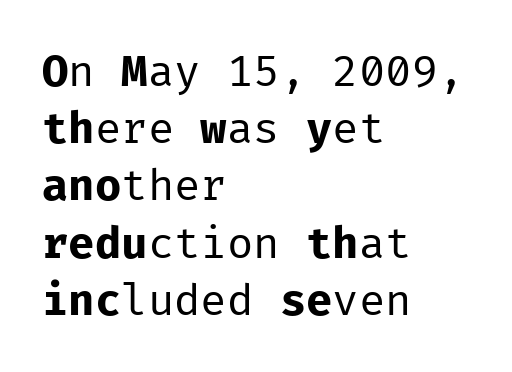
The image shows 44 px regular-weight sans-serif type, upright, monospaced; set left-aligned, normal line spacing (1.3x), normal letter spacing, not underlined; low stroke contrast and a medium x-height.
